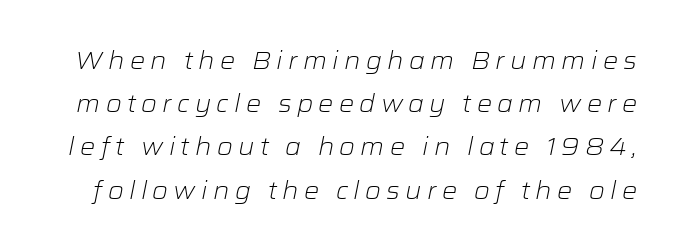
{"italic": "yes", "lean": "right", "slant_degrees": 12, "bold": "no", "underline": "no", "line_spacing_ratio": 1.8, "letter_spacing": "wide", "letter_spacing_em": 0.22, "glyph_px": 24}
